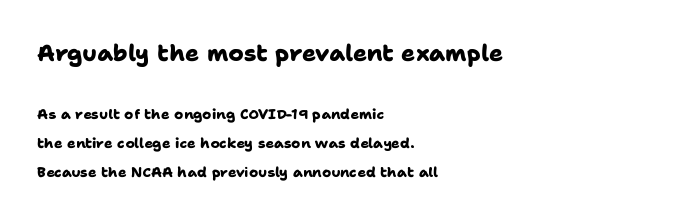
The foot of each line stays bare and open. The passage shown stacks its lines with a broad gap. The ragged edge is on the right, which tells us the setting is flush left. Glyph-to-glyph distance matches everyday printed text. Its strokes are broad and dark, the hallmark of bold type. Whoever set this made the first block the dominant, larger element.
